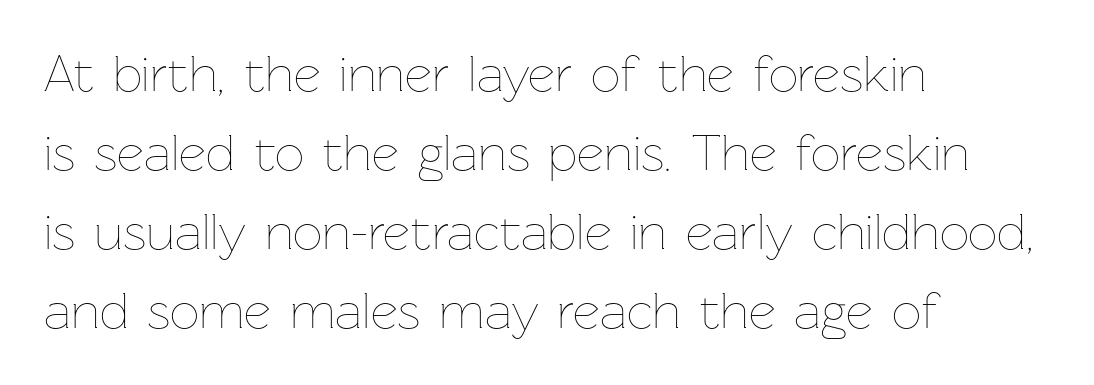
The image shows 52 px thin type, upright; set left-aligned, normal line spacing (1.52x), normal letter spacing, not underlined; low stroke contrast and a medium x-height.
